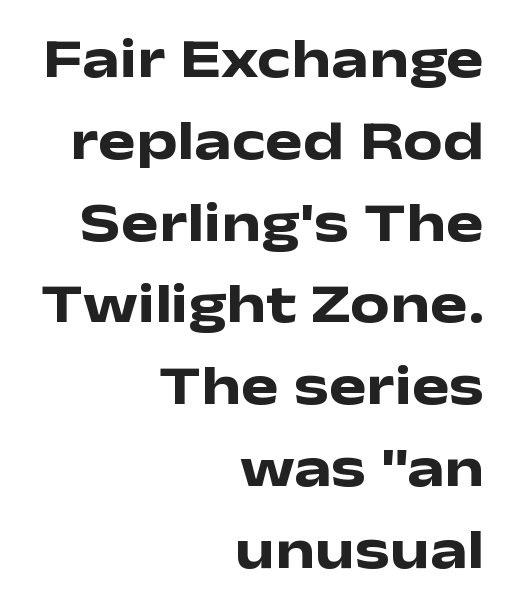
Q: Is the text bold? A: Yes.
Q: Is the text italic (slanted)? A: No, it is upright.
Q: Is the typeface a serif or a sans-serif typeface? A: Sans-serif.
Q: Is the text underlined? A: No.
Q: How is the paragraph aligned? A: Right-aligned.
Q: Is the spacing between letters normal or unusually wide? A: Normal.
Q: Is the spacing between lines tight, normal or loose? A: Normal.
Q: Width (condensed, normal, or wide)? A: Wide.
Q: Stroke contrast? A: Low.
Q: x-height? A: Medium.
Q: Monospaced? A: No.
